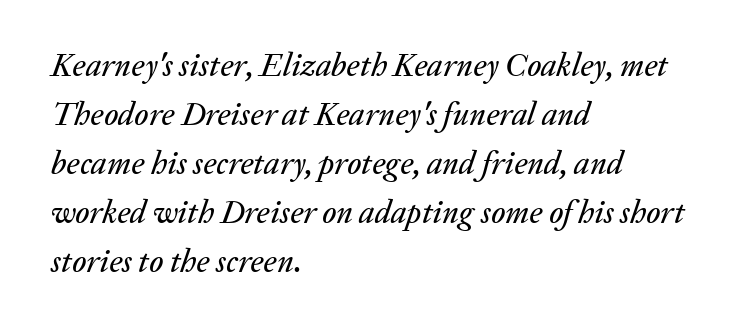
{"italic": "yes", "lean": "right", "slant_degrees": 20, "width": "normal", "stroke_contrast": "low", "x_height": "medium", "monospaced": "no", "underline": "no", "align": "left", "line_spacing": "normal", "line_spacing_ratio": 1.53, "letter_spacing": "normal", "letter_spacing_em": 0.0, "glyph_px": 32}
